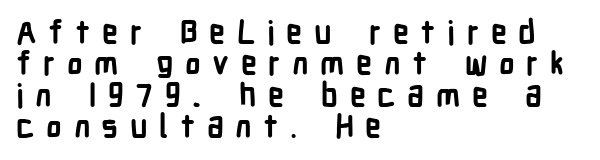
Very little white space separates one row of letters from the next. Is this a fixed-width face? No — the glyphs have proportional, varying widths. The zone under the glyphs is completely vacant. Weight: bold. The paragraph has a hard left edge and a soft right edge.
